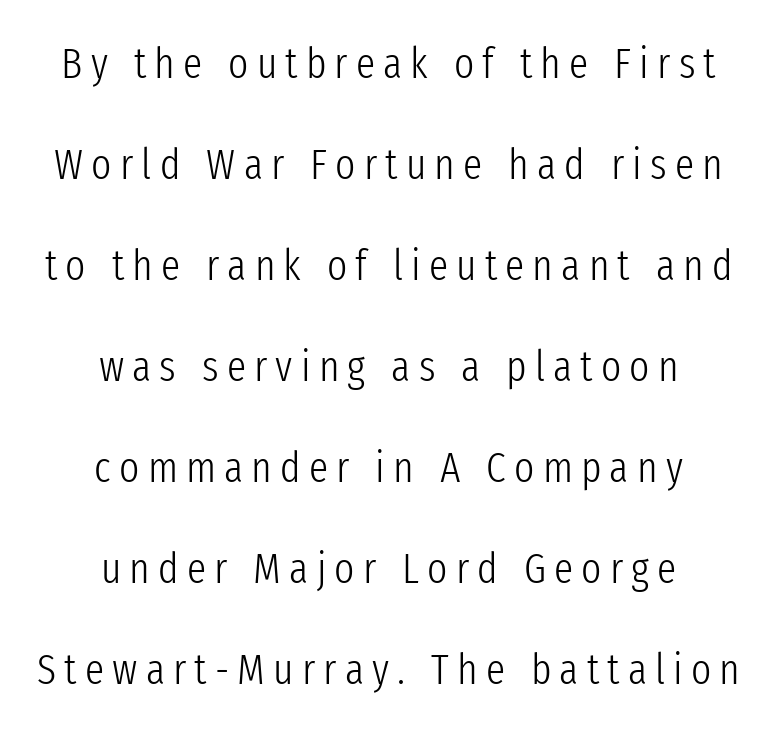
The letterforms sit at book weight or below. Teacher's note: observe the equal gaps on both sides — that is centered alignment. Clear beneath every line of the passage. Spacing verdict: proportional, widths tailored to each character.
